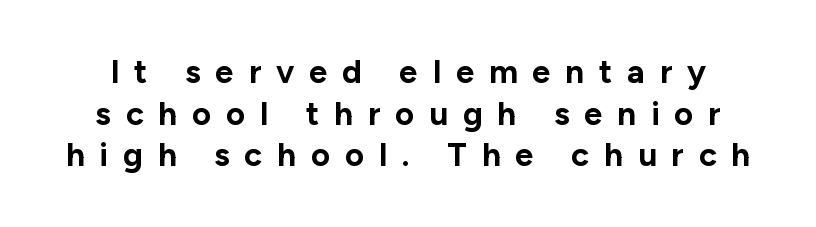
The image shows 33 px bold sans-serif type, upright; set normal line spacing (1.26x), unusually wide letter spacing (+0.45 em), not underlined; low stroke contrast and a medium x-height.
